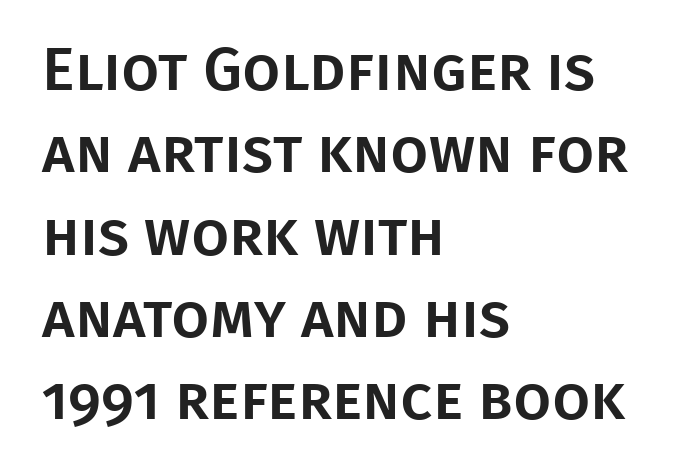
Q: Is the text italic (slanted)? A: No, it is upright.
Q: Is the typeface a serif or a sans-serif typeface? A: Sans-serif.
Q: Is the text underlined? A: No.
Q: How is the paragraph aligned? A: Left-aligned.
Q: Is the spacing between letters normal or unusually wide? A: Normal.
Q: Is the spacing between lines tight, normal or loose? A: Normal.
Q: Width (condensed, normal, or wide)? A: Normal.
Q: Stroke contrast? A: Low.
Q: x-height? A: Large.
Q: Monospaced? A: No.
